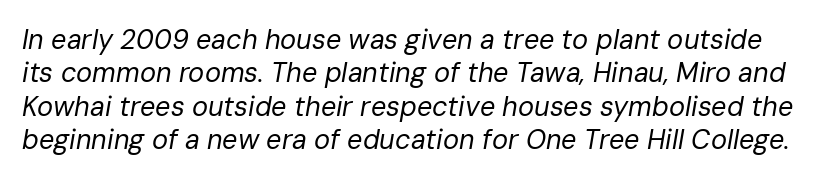
Q: Is the text bold? A: No.
Q: Is the text italic (slanted)? A: Yes, it leans right by about 10 degrees.
Q: Is the text underlined? A: No.
Q: Is the spacing between letters normal or unusually wide? A: Normal.
